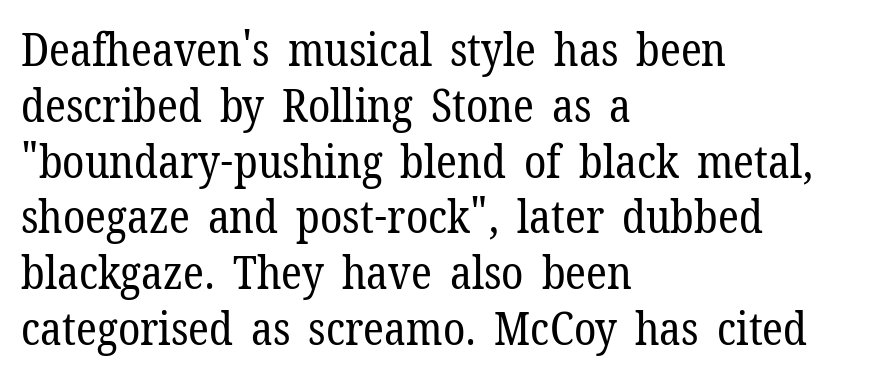
The face used here is proportionally spaced, like ordinary book or web type. This is serif lettering, the kind often seen in printed books. Unlike italic type, these characters show no tilt at all. Is the type heavy? It reads as light-to-regular instead. The specimen omits any rule beneath the text block's lines.
